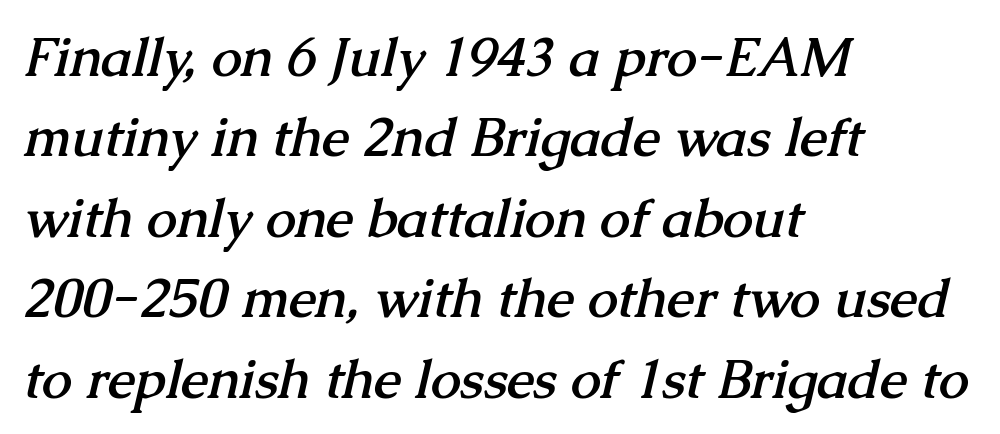
The lines are quadded left. Examine the stroke ends and you'll spot serifs. Heft: maximum for text — a bold. Regular leading.
